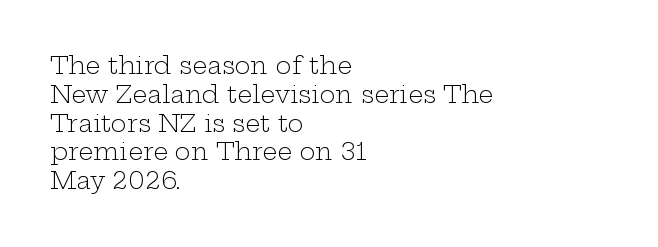
Q: Is the text bold? A: No.
Q: Is the text italic (slanted)? A: No, it is upright.
Q: Is the text underlined? A: No.
Q: How is the paragraph aligned? A: Left-aligned.
Q: Is the spacing between letters normal or unusually wide? A: Normal.
